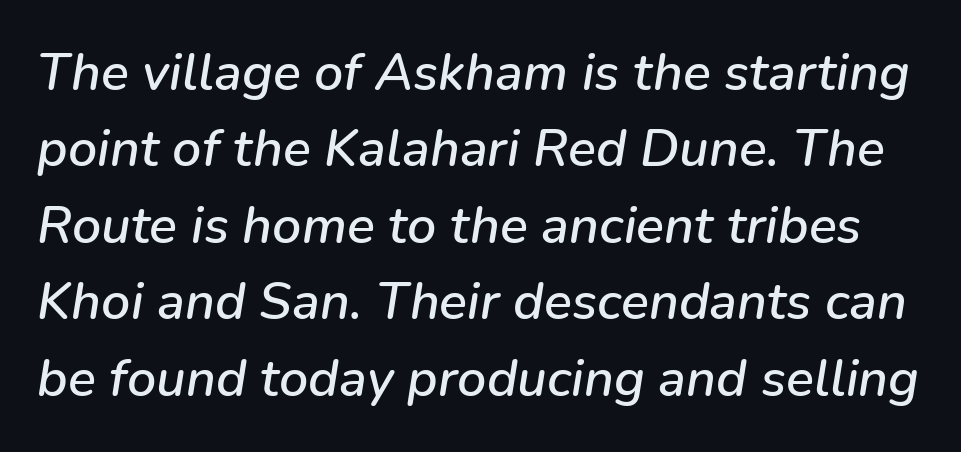
{"italic": "yes", "lean": "right", "slant_degrees": 9, "width": "normal", "stroke_contrast": "low", "x_height": "medium", "monospaced": "no", "underline": "no", "line_spacing": "normal", "line_spacing_ratio": 1.47, "letter_spacing": "normal", "letter_spacing_em": 0.0, "glyph_px": 52}
